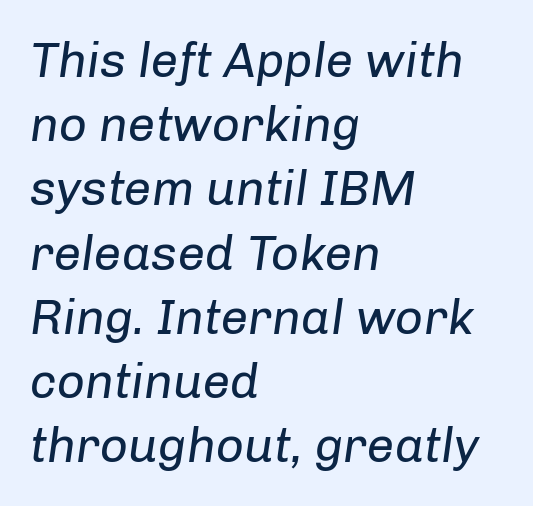
The image shows 49 px regular-weight type, italic (leaning right); set left-aligned, normal line spacing (1.31x), normal letter spacing, not underlined; low stroke contrast and a medium x-height.
